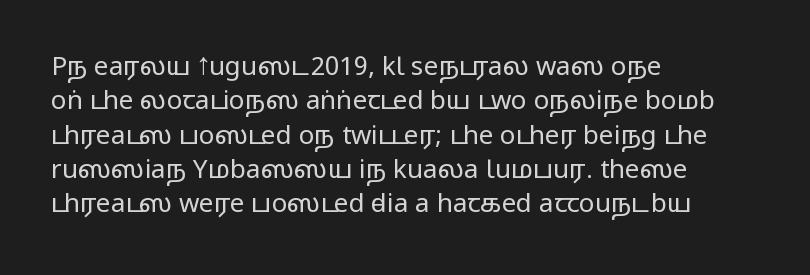
{"italic": "no", "bold": "no", "underline": "no", "align": "left", "line_spacing": "normal", "line_spacing_ratio": 1.32, "letter_spacing": "normal", "letter_spacing_em": 0.0, "glyph_px": 26}
